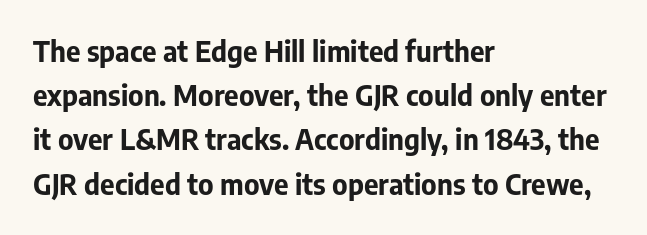
Q: Is the text bold? A: Yes.
Q: Is the text italic (slanted)? A: No, it is upright.
Q: Is the typeface a serif or a sans-serif typeface? A: Sans-serif.
Q: Is the text underlined? A: No.
Q: How is the paragraph aligned? A: Left-aligned.
Q: Is the spacing between letters normal or unusually wide? A: Normal.
Q: Is the spacing between lines tight, normal or loose? A: Normal.
Q: Width (condensed, normal, or wide)? A: Normal.
Q: Stroke contrast? A: Low.
Q: x-height? A: Medium.
Q: Monospaced? A: No.
